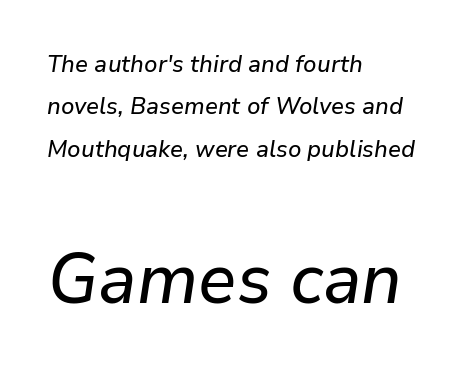
The rendering anchors every line to the left-hand side. If you squint, the bottom block still reads clearly — it's the larger of the two. Each row of text sits above clean, open space. The letterforms sit shoulder to shoulder at normal distance. Compared with ordinary roman type, these characters are visibly tilted.
